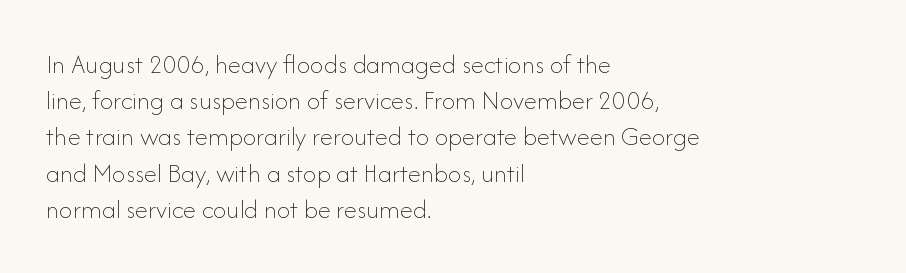
Q: Is the text bold? A: No.
Q: Is the text italic (slanted)? A: No, it is upright.
Q: Is the text underlined? A: No.
Q: How is the paragraph aligned? A: Left-aligned.
Q: Is the spacing between letters normal or unusually wide? A: Normal.
Q: Is the spacing between lines tight, normal or loose? A: Normal.
